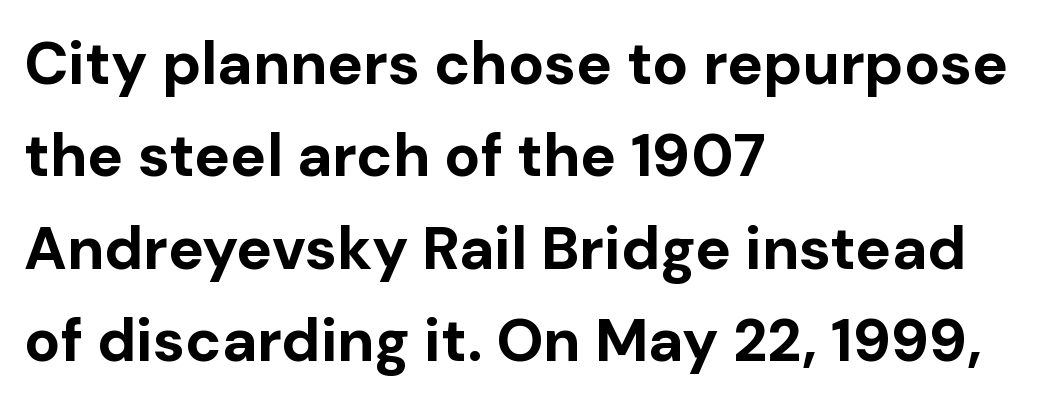
{"serif": "no", "italic": "no", "bold": "yes", "weight": "bold", "width": "normal", "stroke_contrast": "low", "x_height": "medium", "monospaced": "no", "underline": "no", "align": "left", "line_spacing": "normal", "line_spacing_ratio": 1.54, "letter_spacing": "normal", "letter_spacing_em": 0.0, "glyph_px": 60}
